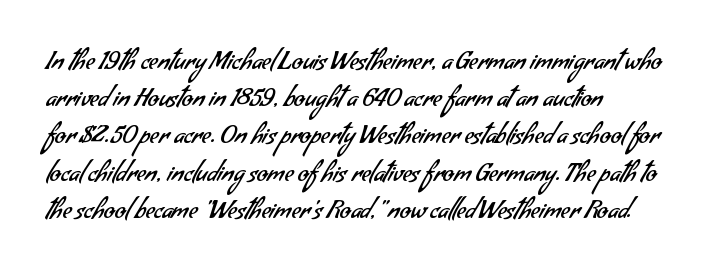
{"bold": "no", "underline": "no", "align": "left", "line_spacing": "normal", "line_spacing_ratio": 1.49, "letter_spacing": "normal", "letter_spacing_em": 0.0, "glyph_px": 25}
